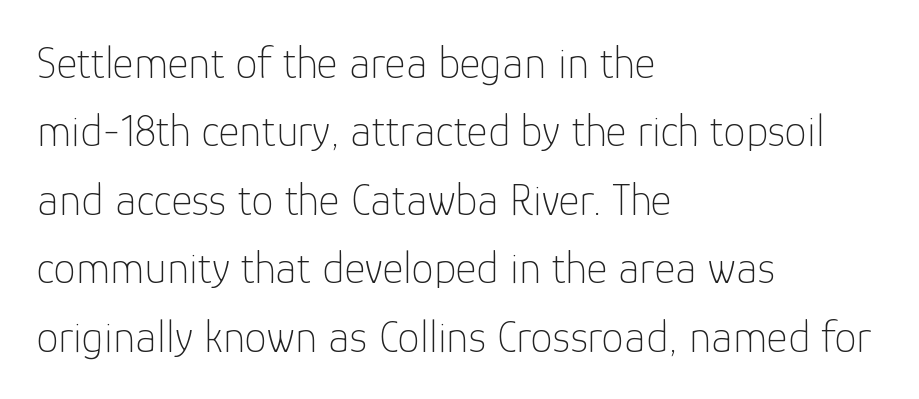
Q: Is the text bold? A: No.
Q: Is the text italic (slanted)? A: No, it is upright.
Q: Is the typeface a serif or a sans-serif typeface? A: Sans-serif.
Q: Is the text underlined? A: No.
Q: How is the paragraph aligned? A: Left-aligned.
Q: Is the spacing between letters normal or unusually wide? A: Normal.
Q: Is the spacing between lines tight, normal or loose? A: Normal.
Q: Width (condensed, normal, or wide)? A: Normal.
Q: Stroke contrast? A: Low.
Q: x-height? A: Medium.
Q: Monospaced? A: No.
